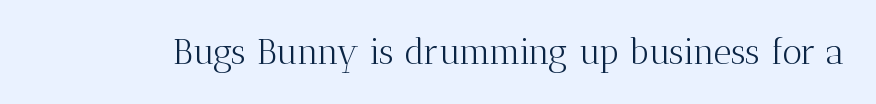
Observe the serifs anchoring each vertical stroke in this sample. Plain, unruled lines of type. Spacing between characters is what you'd get straight out of the box. You could not count columns in this text — the font is proportionally spaced.
